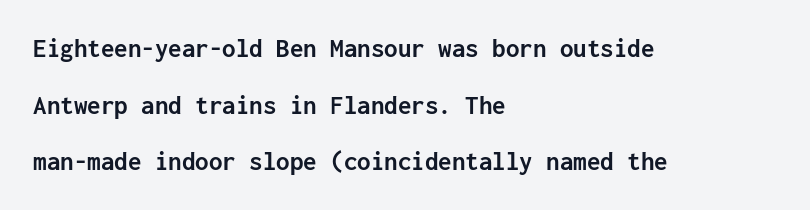
Q: Is the text bold? A: Yes.
Q: Is the text italic (slanted)? A: No, it is upright.
Q: Is the text underlined? A: No.
Q: How is the paragraph aligned? A: Left-aligned.
Q: Is the spacing between letters normal or unusually wide? A: Normal.
Q: Is the spacing between lines tight, normal or loose? A: Loose.
